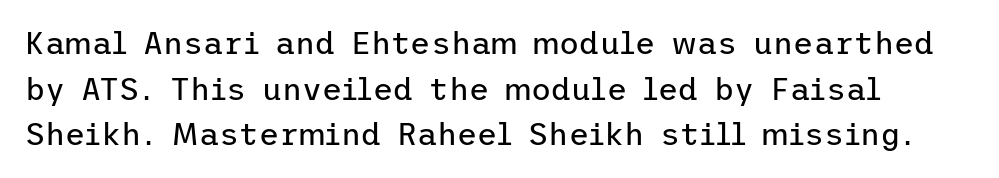
Q: Is the text bold? A: No.
Q: Is the text italic (slanted)? A: No, it is upright.
Q: Is the typeface a serif or a sans-serif typeface? A: Sans-serif.
Q: Is the text underlined? A: No.
Q: Is the spacing between letters normal or unusually wide? A: Normal.
Q: Is the spacing between lines tight, normal or loose? A: Normal.
Q: Width (condensed, normal, or wide)? A: Normal.
Q: Stroke contrast? A: Low.
Q: x-height? A: Medium.
